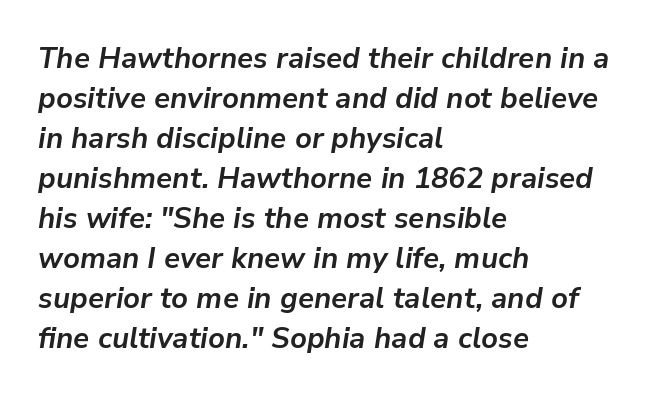
The image shows 29 px bold type, italic (leaning right); set left-aligned, normal line spacing (1.38x), normal letter spacing, not underlined; low stroke contrast and a medium x-height.
